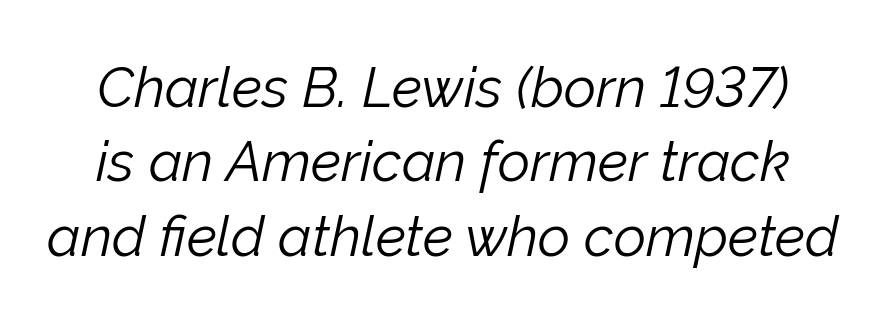
This sample uses plain, unmodified letter spacing. Spacing verdict: proportional, widths tailored to each character. The font is comparable to plain body text, perhaps lighter. The face used here has a pronounced slope to its letters. Descenders hang freely into open space.
